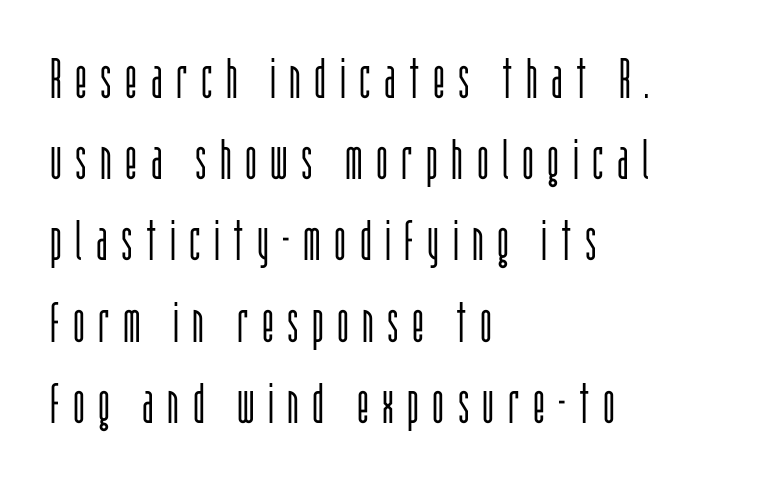
{"serif": "no", "italic": "no", "bold": "no", "weight": "light", "width": "condensed", "stroke_contrast": "low", "x_height": "large", "monospaced": "no", "underline": "no", "align": "left", "line_spacing": "normal", "line_spacing_ratio": 1.45, "letter_spacing": "wide", "letter_spacing_em": 0.24, "glyph_px": 56}
